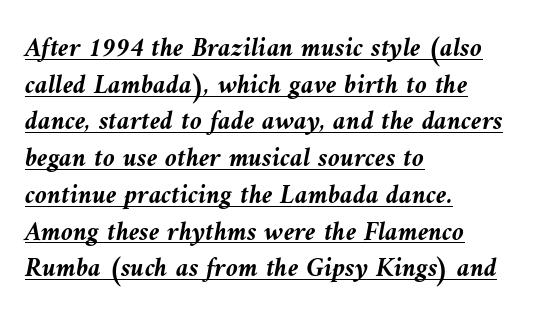
The image shows 27 px bold type, italic (leaning left); set left-aligned, normal line spacing (1.36x), normal letter spacing, underlined.
